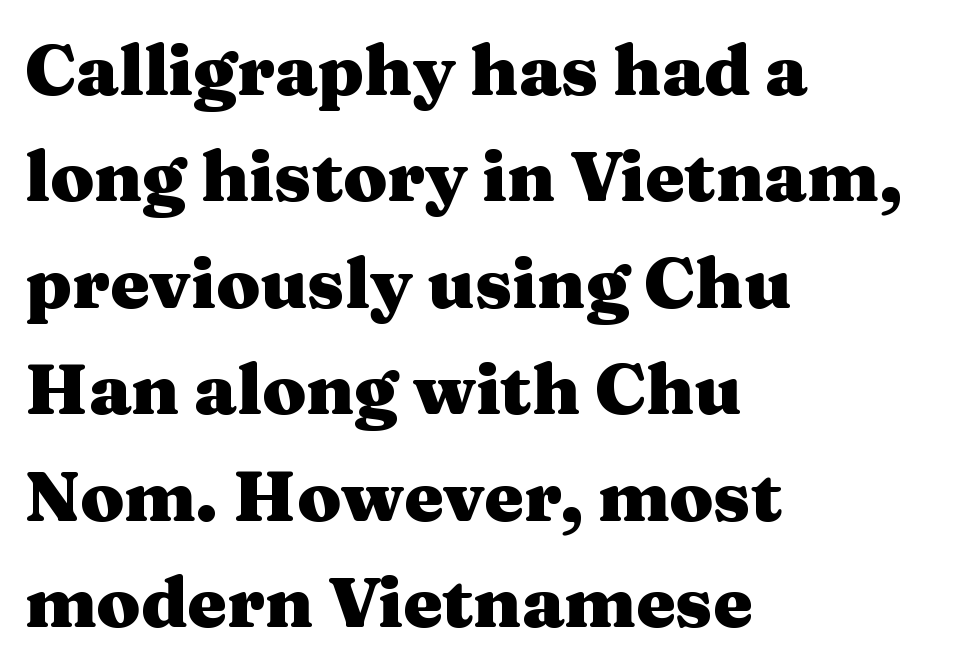
Heavy, bold letterforms. Does the type have serifs? Yes, each stem ends in a small foot. Words appear dense and cohesive because spacing is normal. The words here are not underlined. Is this a fixed-width face? No — the glyphs have proportional, varying widths.
